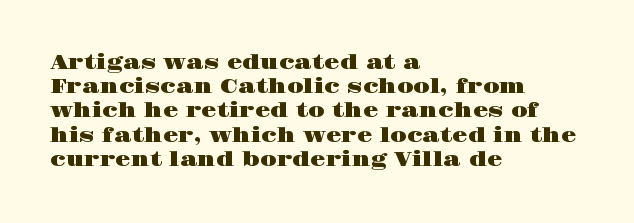
The image shows 20 px text type, upright; set left-aligned, line spacing 1.21x, normal letter spacing, not underlined.
